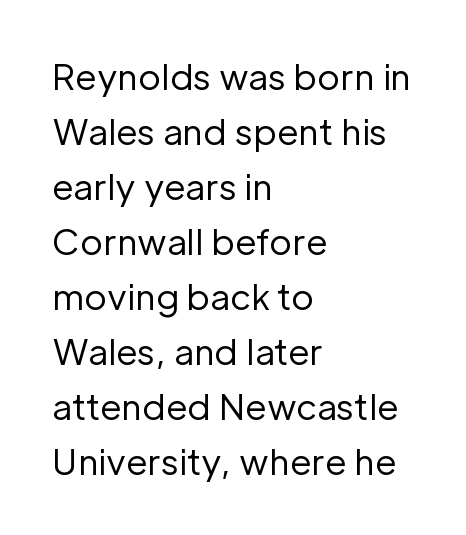
Q: Is the text bold? A: No.
Q: Is the text italic (slanted)? A: No, it is upright.
Q: Is the typeface a serif or a sans-serif typeface? A: Sans-serif.
Q: Is the text underlined? A: No.
Q: How is the paragraph aligned? A: Left-aligned.
Q: Is the spacing between letters normal or unusually wide? A: Normal.
Q: Is the spacing between lines tight, normal or loose? A: Normal.
Q: Width (condensed, normal, or wide)? A: Normal.
Q: Stroke contrast? A: Low.
Q: x-height? A: Medium.
Q: Monospaced? A: No.
